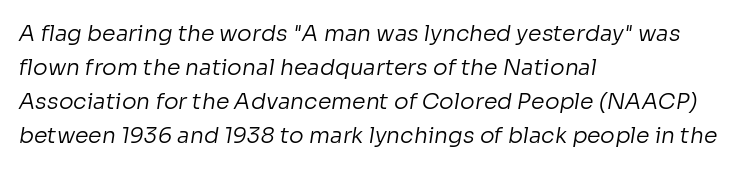
The image shows 22 px text type; set left-aligned, normal line spacing (1.54x), normal letter spacing, not underlined.
